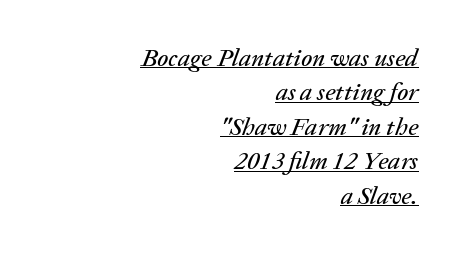
Q: Is the text italic (slanted)? A: Yes, it leans right by about 20 degrees.
Q: Is the text underlined? A: Yes.
Q: How is the paragraph aligned? A: Right-aligned.
Q: Is the spacing between letters normal or unusually wide? A: Normal.
Q: Is the spacing between lines tight, normal or loose? A: Normal.
